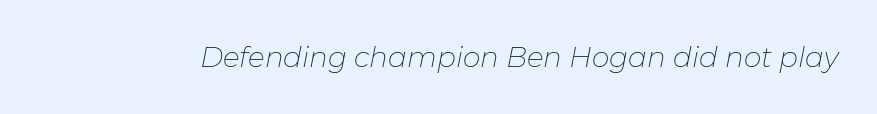
Q: Is the text bold? A: No.
Q: Is the text italic (slanted)? A: Yes, it leans right by about 11 degrees.
Q: Is the text underlined? A: No.
Q: Is the spacing between letters normal or unusually wide? A: Normal.
Q: Width (condensed, normal, or wide)? A: Normal.
Q: Stroke contrast? A: Low.
Q: x-height? A: Medium.
Q: Monospaced? A: No.
